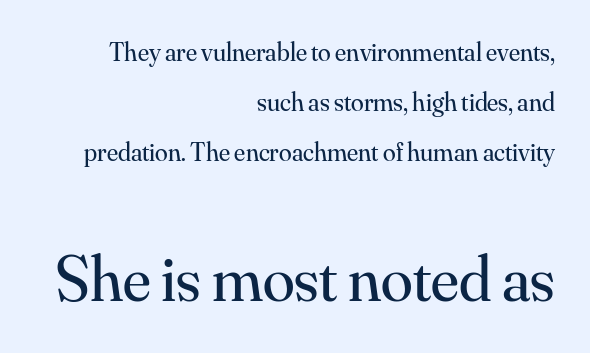
The image shows 65 px regular-weight serif type, upright; set right-aligned, loose line spacing (1.92x), normal letter spacing, not underlined; the second (bottom) block is 2.5x larger; medium stroke contrast and a small x-height.
